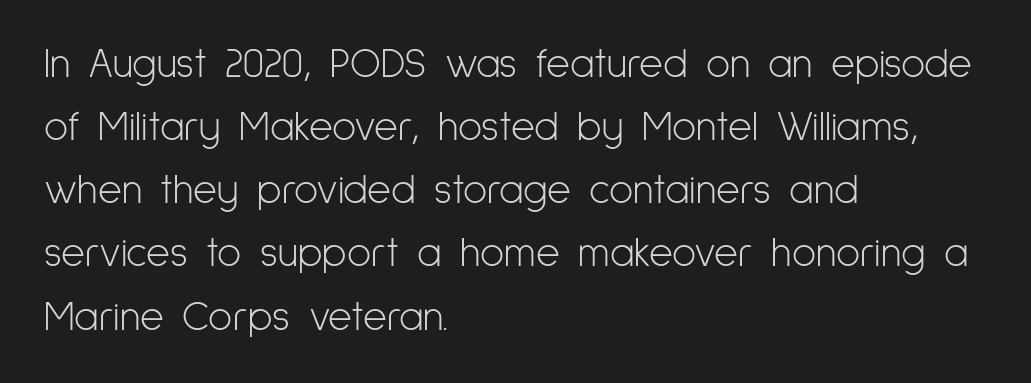
{"serif": "no", "italic": "no", "bold": "no", "weight": "light", "width": "condensed", "stroke_contrast": "low", "x_height": "medium", "monospaced": "no", "underline": "no", "align": "left", "line_spacing": "normal", "line_spacing_ratio": 1.54, "letter_spacing": "normal", "letter_spacing_em": 0.0, "glyph_px": 41}
